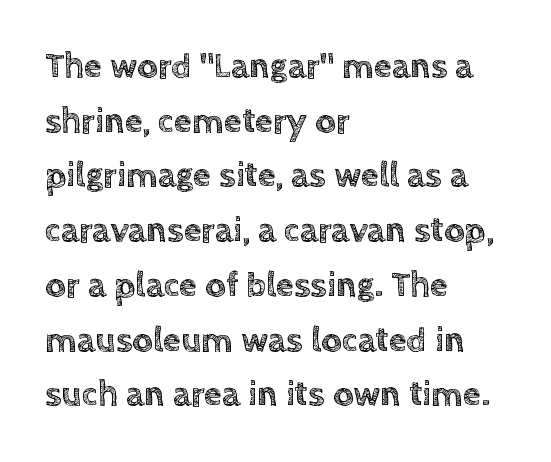
The image shows 36 px text type, upright; set left-aligned, normal line spacing (1.52x), normal letter spacing, not underlined; a large x-height.
